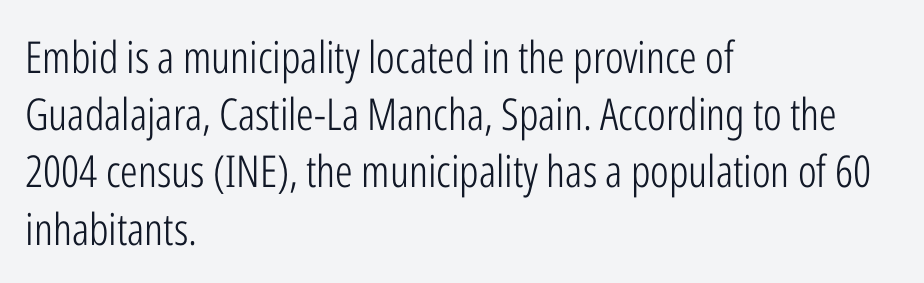
Q: Is the text bold? A: No.
Q: Is the text italic (slanted)? A: No, it is upright.
Q: Is the typeface a serif or a sans-serif typeface? A: Sans-serif.
Q: Is the text underlined? A: No.
Q: How is the paragraph aligned? A: Left-aligned.
Q: Is the spacing between letters normal or unusually wide? A: Normal.
Q: Is the spacing between lines tight, normal or loose? A: Normal.
Q: Width (condensed, normal, or wide)? A: Condensed.
Q: Stroke contrast? A: Low.
Q: x-height? A: Medium.
Q: Monospaced? A: No.
